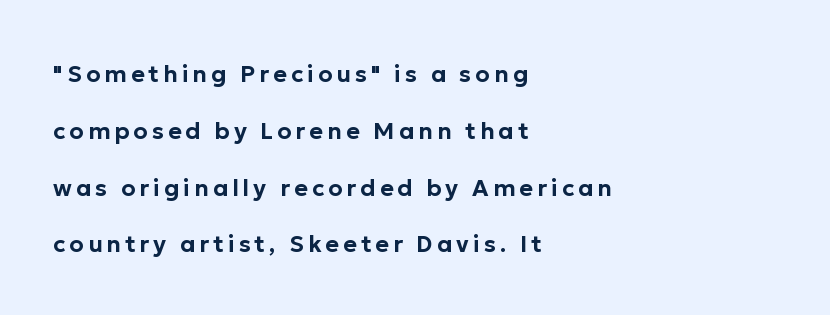
This is roman type, the default non-slanted kind. This sample is left-justified, so line endings fall wherever the words run out. A great deal of white space separates one row of letters from the next. Unmarked baselines from the first word to the last.
